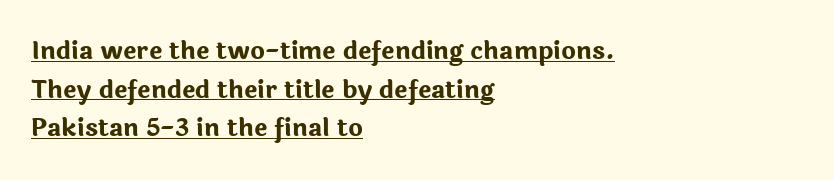
The image shows 25 px bold type, upright; set left-aligned, normal line spacing (1.55x), normal letter spacing, underlined.
